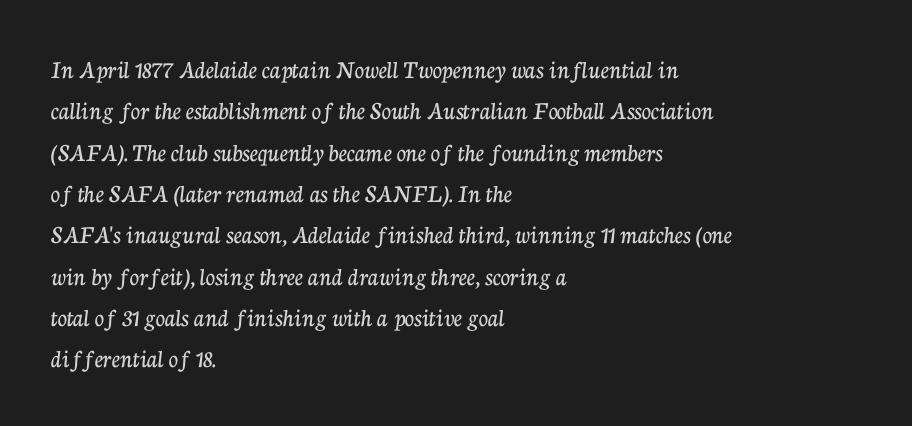
Q: Is the text italic (slanted)? A: Yes.
Q: Is the text underlined? A: No.
Q: How is the paragraph aligned? A: Left-aligned.
Q: Is the spacing between letters normal or unusually wide? A: Normal.
Q: Is the spacing between lines tight, normal or loose? A: Normal.
